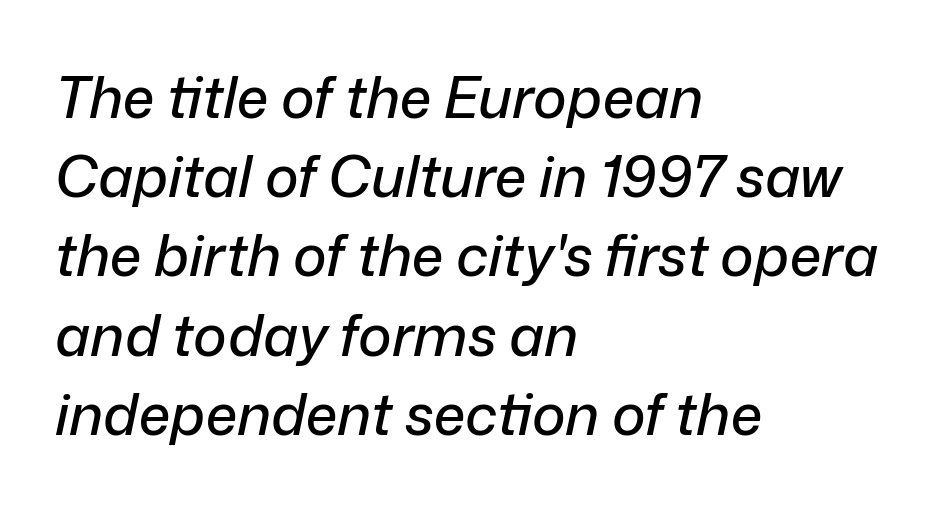
{"italic": "yes", "lean": "right", "slant_degrees": 12, "width": "normal", "stroke_contrast": "low", "x_height": "medium", "monospaced": "no", "underline": "no", "align": "left", "line_spacing": "normal", "line_spacing_ratio": 1.39, "letter_spacing": "normal", "letter_spacing_em": 0.0, "glyph_px": 57}
